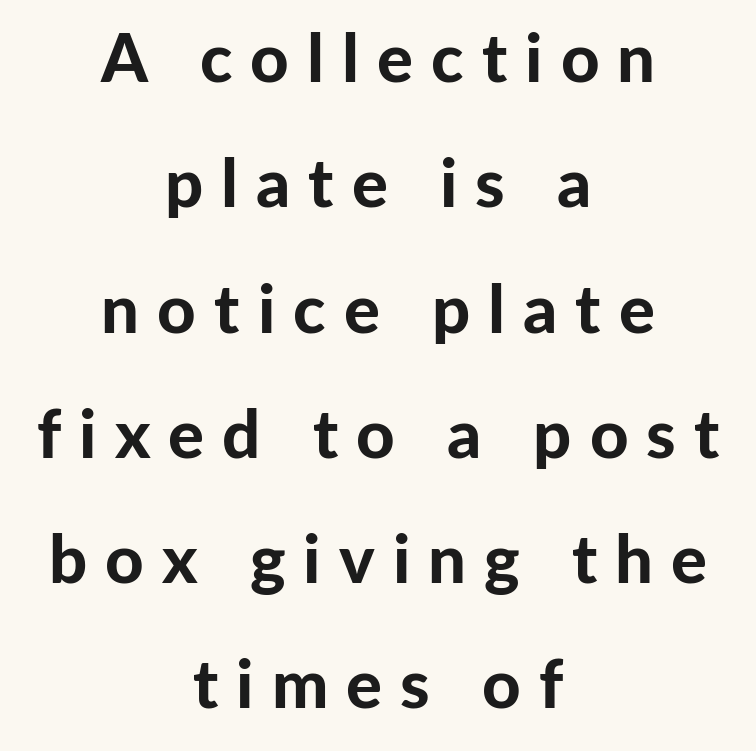
Character widths vary here, with narrow letters taking less room than wide ones. A roman cut, with each character standing at attention. Both edges are ragged and mirror each other, which tells us the setting is centered. This rendering widens character spacing well past its baseline value.
